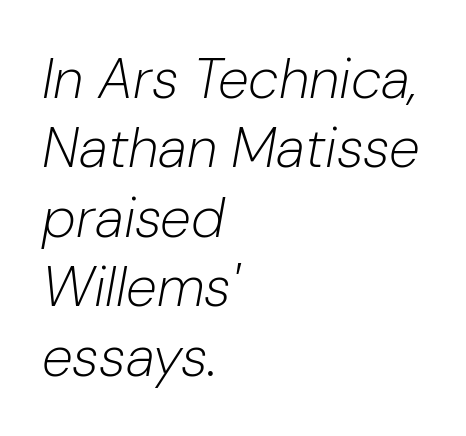
The image shows 56 px light type, italic (leaning right); set left-aligned, line spacing 1.24x, normal letter spacing, not underlined; low stroke contrast and a medium x-height.
